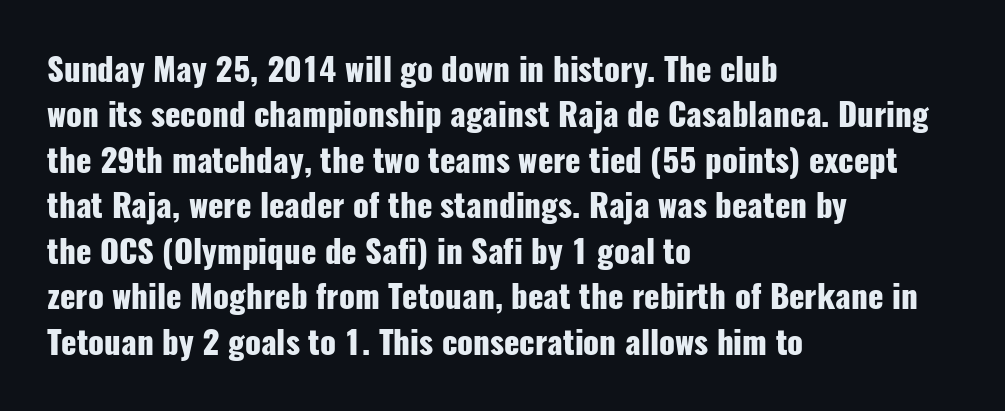
The image shows 32 px heavy, condensed sans-serif type, upright; set left-aligned, normal line spacing (1.42x), normal letter spacing, not underlined; low stroke contrast and a medium x-height.
